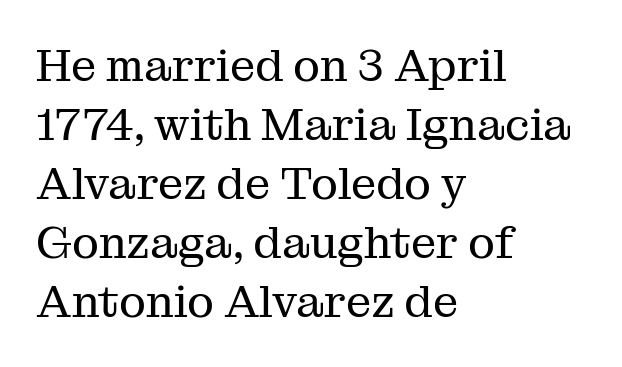
The image shows 45 px regular-weight serif type, upright; set left-aligned, normal line spacing (1.31x), normal letter spacing, not underlined; medium stroke contrast and a medium x-height.
